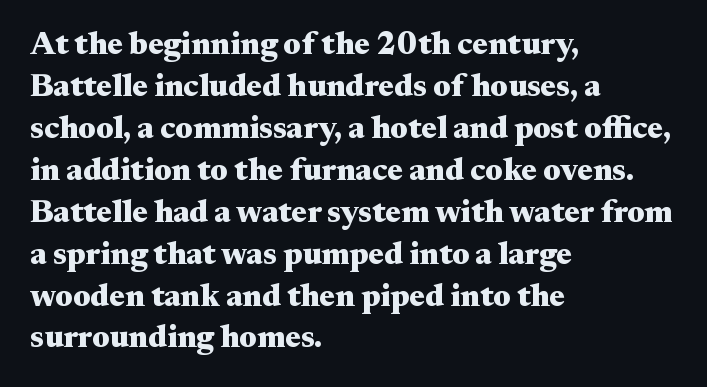
The text was rendered using a seriffed face with decorative stroke endings. A roman cut, with each character standing at attention. Heft: maximum for text — a bold. Check the space under the baseline: it is left empty.
